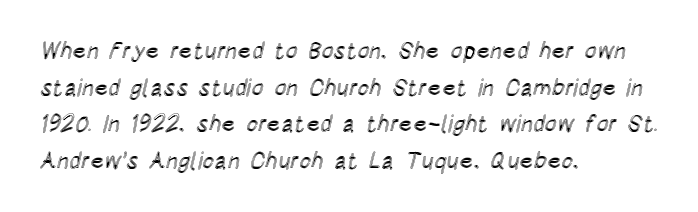
The image shows 23 px text type; set left-aligned, normal line spacing (1.59x), normal letter spacing, not underlined.
